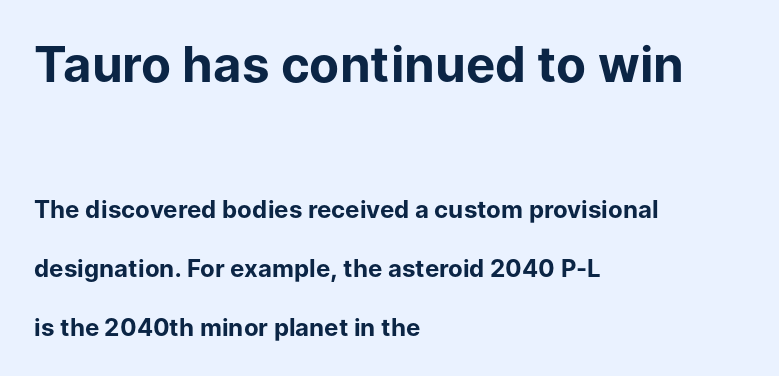
{"serif": "no", "italic": "no", "bold": "yes", "weight": "bold", "width": "normal", "stroke_contrast": "low", "x_height": "medium", "monospaced": "no", "underline": "no", "align": "left", "line_spacing": "loose", "line_spacing_ratio": 2.46, "letter_spacing": "normal", "letter_spacing_em": 0.0, "larger_block": "first", "size_ratio": 2.04, "glyph_px": 49}
